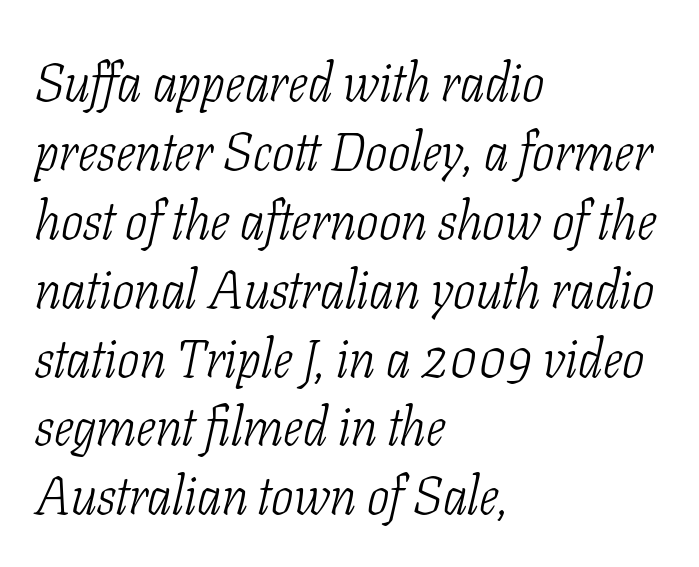
Q: Is the text bold? A: No.
Q: Is the text italic (slanted)? A: Yes, it leans right by about 11 degrees.
Q: Is the typeface a serif or a sans-serif typeface? A: Serif.
Q: Is the text underlined? A: No.
Q: How is the paragraph aligned? A: Left-aligned.
Q: Is the spacing between letters normal or unusually wide? A: Normal.
Q: Is the spacing between lines tight, normal or loose? A: Normal.
Q: Width (condensed, normal, or wide)? A: Condensed.
Q: Stroke contrast? A: Low.
Q: x-height? A: Medium.
Q: Monospaced? A: No.
